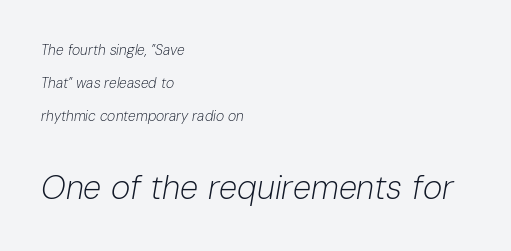
No heavy texture on the line: the type isn't bold. These lines stand farther apart than default settings would place them. The letters are slanted; this is an italic face. These two chunks differ in scale, with the bottom chunk taking the larger measure. Character widths vary here, with narrow letters taking less room than wide ones.
